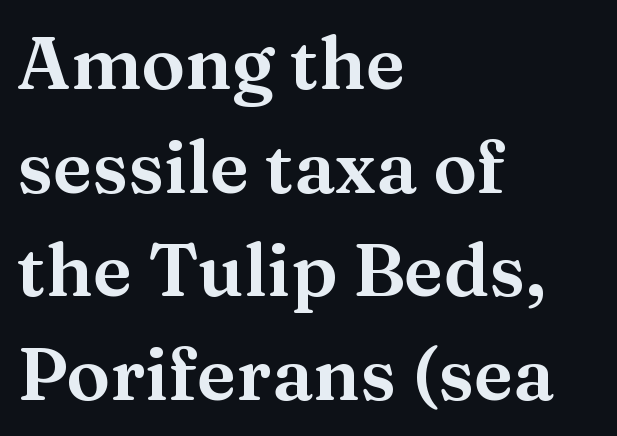
Q: Is the text italic (slanted)? A: No, it is upright.
Q: Is the typeface a serif or a sans-serif typeface? A: Serif.
Q: Is the text underlined? A: No.
Q: How is the paragraph aligned? A: Left-aligned.
Q: Is the spacing between letters normal or unusually wide? A: Normal.
Q: Is the spacing between lines tight, normal or loose? A: Normal.
Q: Width (condensed, normal, or wide)? A: Wide.
Q: Stroke contrast? A: Medium.
Q: x-height? A: Medium.
Q: Monospaced? A: No.
